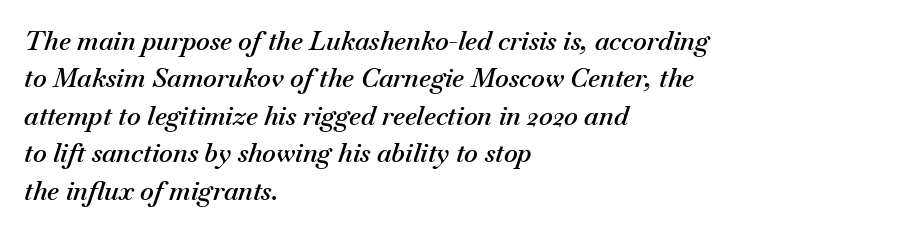
{"italic": "yes", "lean": "right", "slant_degrees": 18, "bold": "semi", "underline": "no", "align": "left", "line_spacing": "normal", "line_spacing_ratio": 1.44, "letter_spacing": "normal", "letter_spacing_em": 0.0, "glyph_px": 26}
